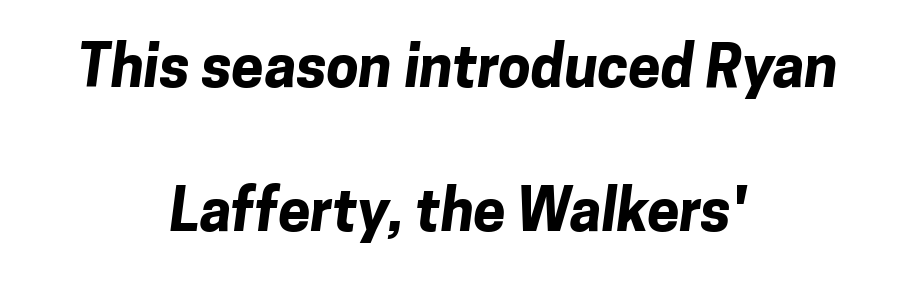
The image shows 58 px bold sans-serif type; set centered, loose line spacing (2.49x), normal letter spacing, not underlined; low stroke contrast and a medium x-height.
